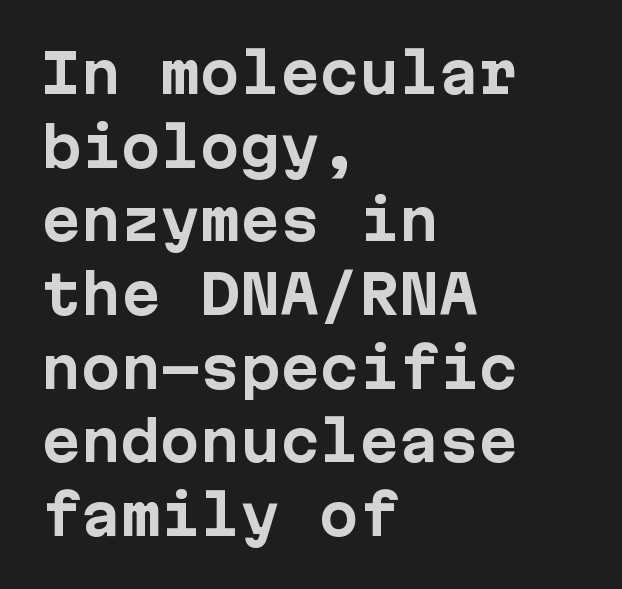
Q: Is the text bold? A: Yes.
Q: Is the text italic (slanted)? A: No, it is upright.
Q: Is the typeface a serif or a sans-serif typeface? A: Sans-serif.
Q: Is the text underlined? A: No.
Q: How is the paragraph aligned? A: Left-aligned.
Q: Is the spacing between letters normal or unusually wide? A: Normal.
Q: Is the spacing between lines tight, normal or loose? A: Normal.
Q: Width (condensed, normal, or wide)? A: Normal.
Q: Stroke contrast? A: Low.
Q: x-height? A: Medium.
Q: Monospaced? A: Yes.
